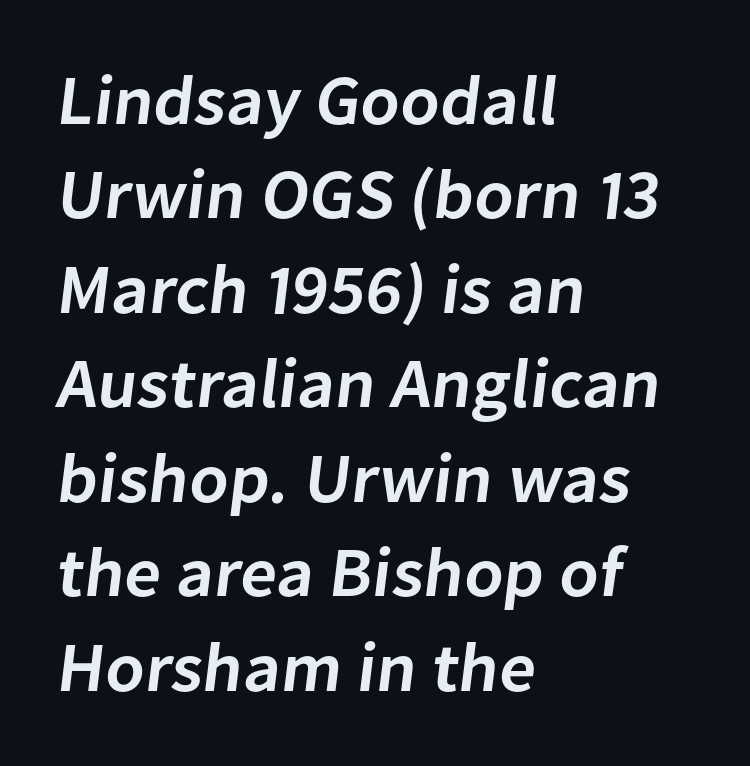
The image shows 70 px semibold sans-serif type; set left-aligned, normal line spacing (1.35x), normal letter spacing, not underlined; low stroke contrast and a medium x-height.
